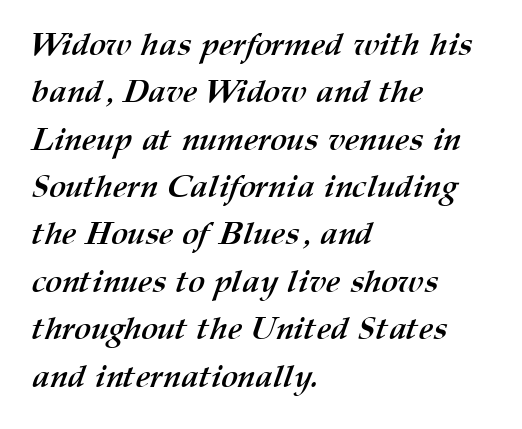
Q: Is the text bold? A: Yes.
Q: Is the text underlined? A: No.
Q: How is the paragraph aligned? A: Left-aligned.
Q: Is the spacing between letters normal or unusually wide? A: Normal.
Q: Is the spacing between lines tight, normal or loose? A: Normal.
Q: Width (condensed, normal, or wide)? A: Normal.
Q: Stroke contrast? A: Medium.
Q: x-height? A: Medium.
Q: Monospaced? A: No.
